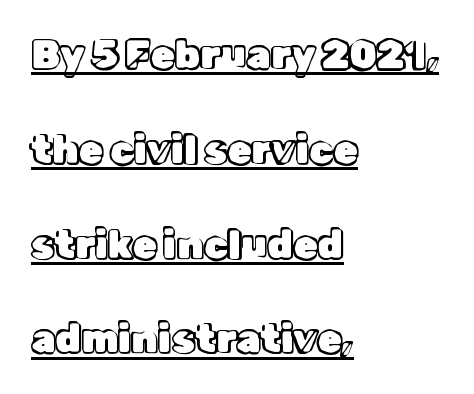
Q: Is the text italic (slanted)? A: No, it is upright.
Q: Is the text underlined? A: Yes.
Q: How is the paragraph aligned? A: Left-aligned.
Q: Is the spacing between letters normal or unusually wide? A: Normal.
Q: Is the spacing between lines tight, normal or loose? A: Loose.
Q: Width (condensed, normal, or wide)? A: Normal.
Q: x-height? A: Medium.
Q: Monospaced? A: No.
